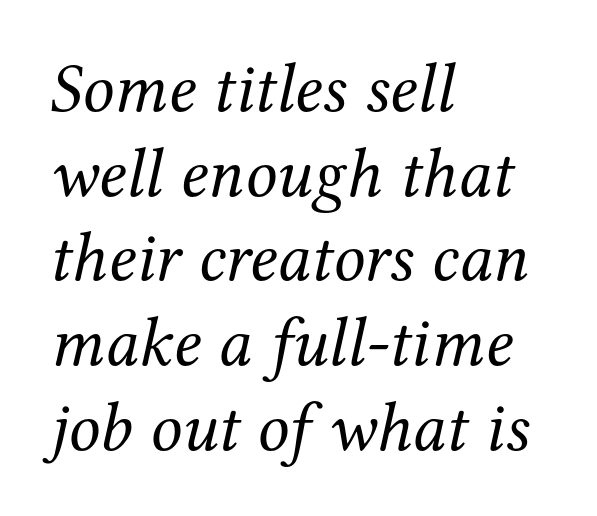
The rendering uses natural spacing where letterforms have individual widths. The font family rendered here belongs to the serif group. Which margin do the lines hug? The left one — the right edge is uneven. Letters have the restrained weight of plain body copy at most. Glyph-to-glyph distance matches everyday printed text.
